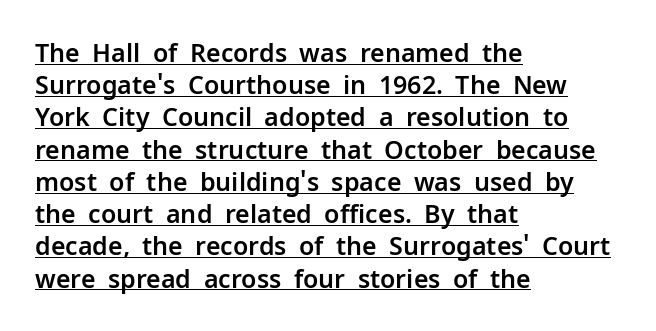
{"italic": "no", "underline": "yes", "align": "left", "line_spacing": "normal", "line_spacing_ratio": 1.29, "letter_spacing": "normal", "letter_spacing_em": 0.0, "glyph_px": 25}
